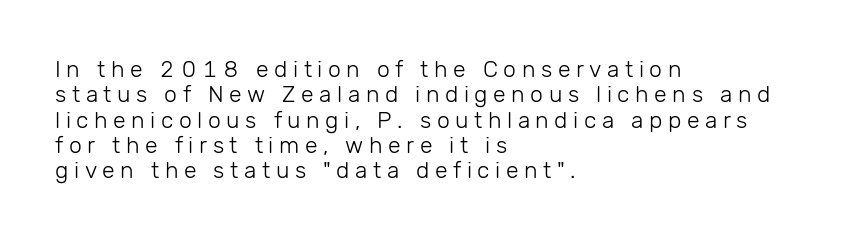
Descenders are the only things crossing below the line. Leading: reduced. The rendering anchors every line to the left-hand side. The font sits on the lighter half of the weight spectrum, regular included. This sample uses an upright cut, with every glyph sitting square on the baseline. There is plenty of visible air inserted between adjacent glyphs.
